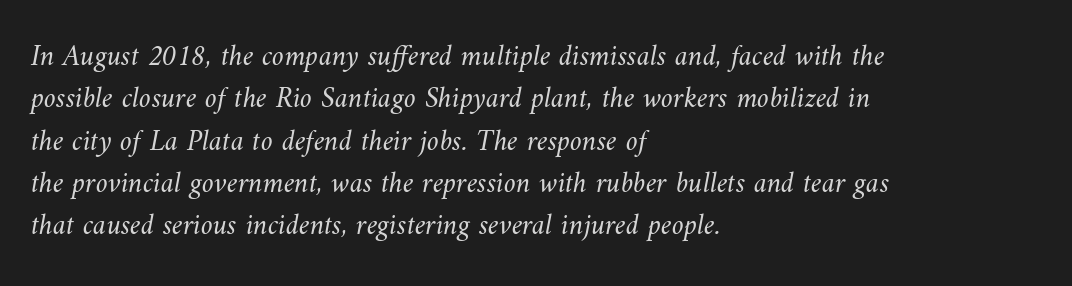
Q: Is the text bold? A: No.
Q: Is the text underlined? A: No.
Q: How is the paragraph aligned? A: Left-aligned.
Q: Is the spacing between letters normal or unusually wide? A: Normal.
Q: Is the spacing between lines tight, normal or loose? A: Normal.
Q: Width (condensed, normal, or wide)? A: Normal.
Q: Stroke contrast? A: Medium.
Q: x-height? A: Small.
Q: Monospaced? A: No.
